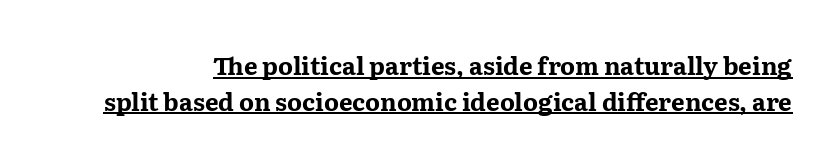
{"italic": "no", "bold": "yes", "underline": "yes", "line_spacing": "normal", "line_spacing_ratio": 1.49, "letter_spacing": "normal", "letter_spacing_em": 0.0, "glyph_px": 24}
